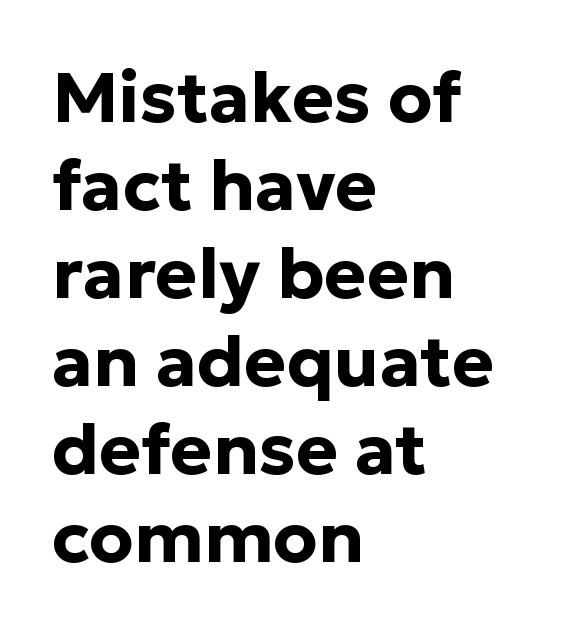
{"serif": "no", "italic": "no", "bold": "yes", "weight": "bold", "width": "normal", "stroke_contrast": "low", "x_height": "medium", "monospaced": "no", "underline": "no", "align": "left", "line_spacing_ratio": 1.24, "letter_spacing": "normal", "letter_spacing_em": 0.0, "glyph_px": 71}
